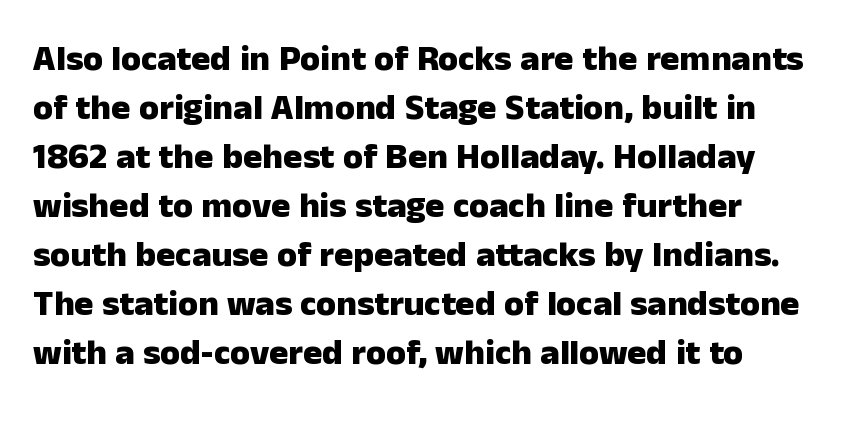
{"serif": "no", "italic": "no", "bold": "yes", "weight": "heavy", "width": "normal", "stroke_contrast": "low", "x_height": "medium", "monospaced": "no", "underline": "no", "align": "left", "line_spacing": "normal", "line_spacing_ratio": 1.36, "letter_spacing": "normal", "letter_spacing_em": 0.0, "glyph_px": 36}
